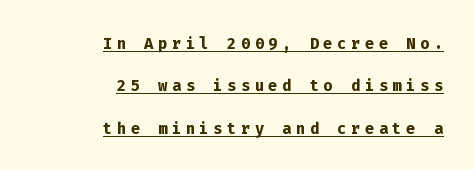
The characters look thick and weighty, a clear bold. These characters rest on top of a visible drawn line. Typeset ragged left — the right edge is the straight one. Baseline-to-baseline distance is far greater than the letter height. Short note: letters widely spaced.
